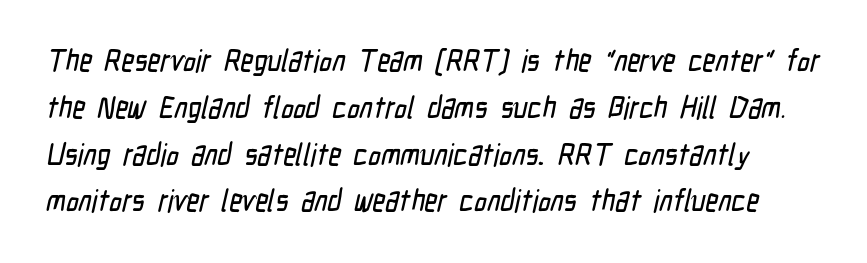
Q: Is the typeface a serif or a sans-serif typeface? A: Sans-serif.
Q: Is the text underlined? A: No.
Q: Is the spacing between letters normal or unusually wide? A: Normal.
Q: Is the spacing between lines tight, normal or loose? A: Normal.
Q: Width (condensed, normal, or wide)? A: Condensed.
Q: Stroke contrast? A: Low.
Q: x-height? A: Medium.
Q: Monospaced? A: No.
